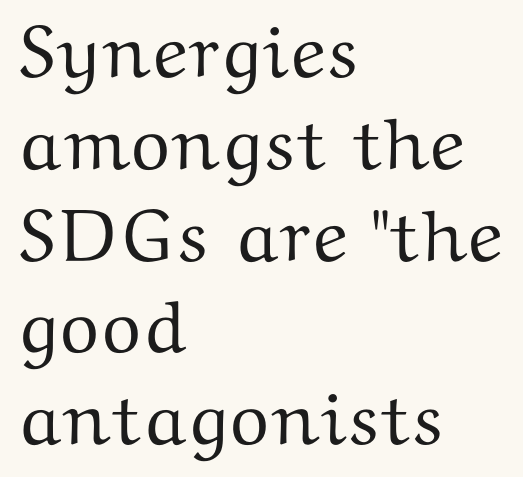
{"serif": "yes", "italic": "no", "width": "wide", "stroke_contrast": "medium", "x_height": "medium", "monospaced": "no", "underline": "no", "align": "left", "line_spacing_ratio": 1.24, "letter_spacing": "normal", "letter_spacing_em": 0.0, "glyph_px": 74}
